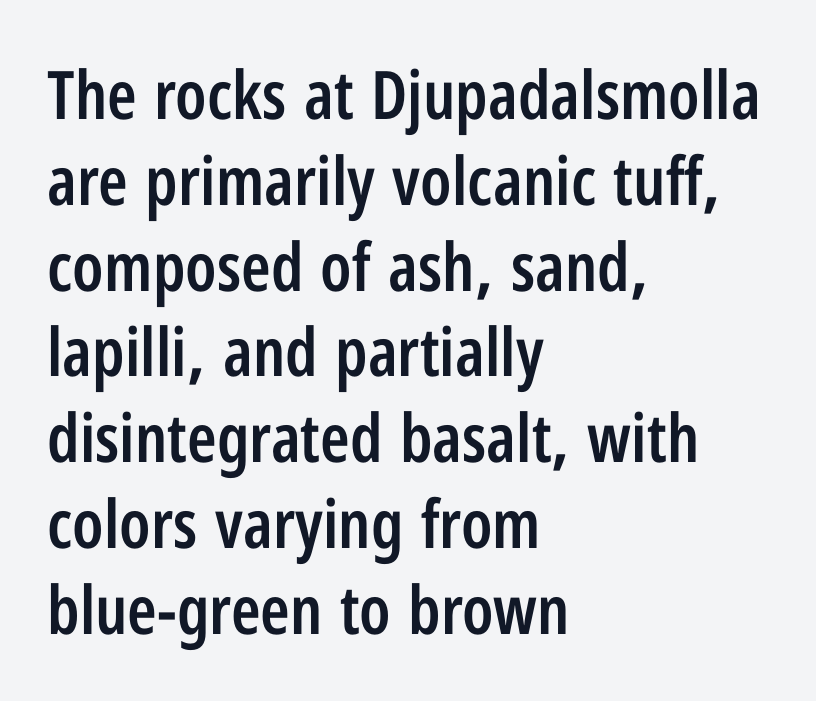
The image shows 67 px semibold, condensed sans-serif type, upright; set left-aligned, normal line spacing (1.28x), normal letter spacing, not underlined; low stroke contrast and a medium x-height.
